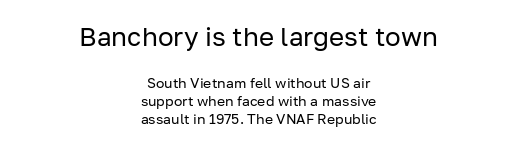
The type is set solid horizontally, with unmodified tracking. The letterforms sit at book weight or below. The typography opts for an upright posture over an oblique one. Each line is balanced around a shared central axis. The passage shown begins with its larger block and ends with its smaller one.
